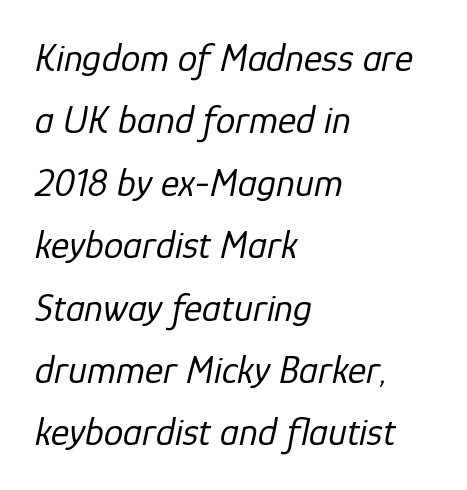
{"italic": "yes", "lean": "right", "slant_degrees": 12, "bold": "no", "weight": "regular", "width": "normal", "stroke_contrast": "low", "x_height": "medium", "monospaced": "no", "underline": "no", "align": "left", "line_spacing": "normal", "line_spacing_ratio": 1.6, "letter_spacing": "normal", "letter_spacing_em": 0.0, "glyph_px": 39}
